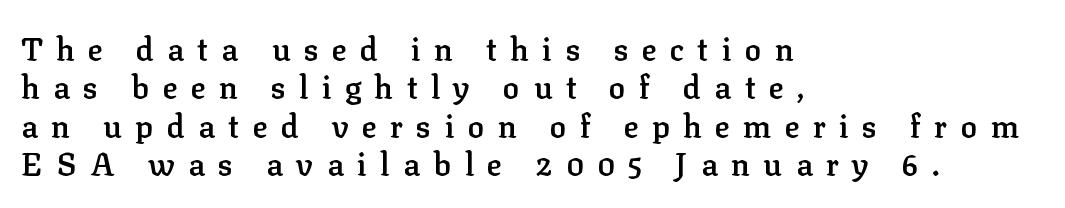
The image shows 31 px semibold serif type, upright; set left-aligned, line spacing 1.24x, unusually wide letter spacing (+0.43 em), not underlined; low stroke contrast and a medium x-height.
